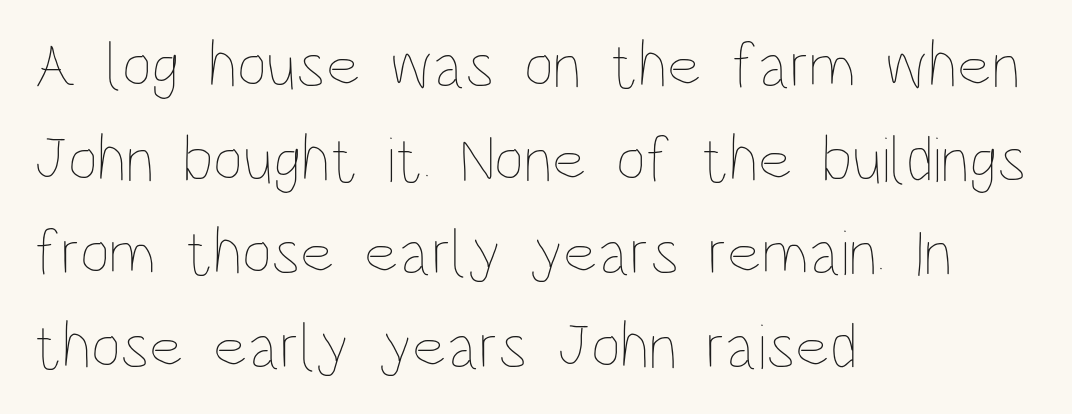
{"italic": "no", "bold": "no", "weight": "thin", "width": "condensed", "stroke_contrast": "low", "x_height": "large", "monospaced": "no", "underline": "no", "align": "left", "line_spacing": "normal", "line_spacing_ratio": 1.44, "letter_spacing": "normal", "letter_spacing_em": 0.0, "glyph_px": 65}
